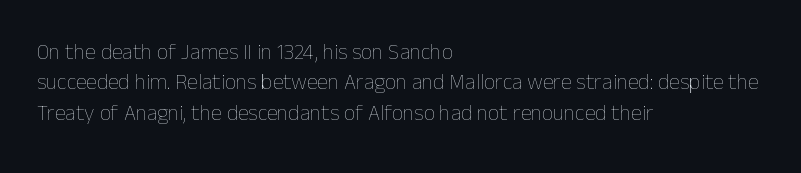
A quiet, ordinary-to-light weight characterises the typeface. The text block is weighted toward the left margin, trailing off unevenly rightward. This rendering leaves character spacing at its baseline value. Characters remain perfectly vertical along every line. The strip under each line holds only bare page.
